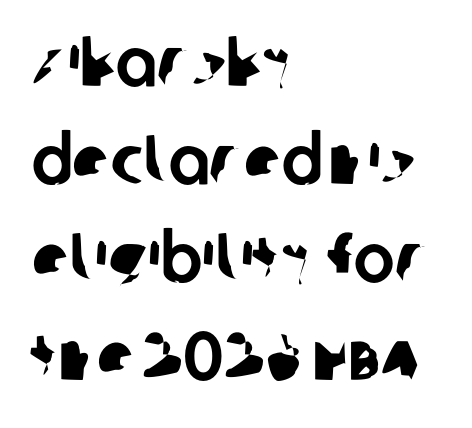
Q: Is the typeface a serif or a sans-serif typeface? A: Sans-serif.
Q: Is the text underlined? A: No.
Q: How is the paragraph aligned? A: Left-aligned.
Q: Is the spacing between letters normal or unusually wide? A: Normal.
Q: Is the spacing between lines tight, normal or loose? A: Normal.
Q: Width (condensed, normal, or wide)? A: Normal.
Q: Stroke contrast? A: Low.
Q: x-height? A: Large.
Q: Monospaced? A: No.
